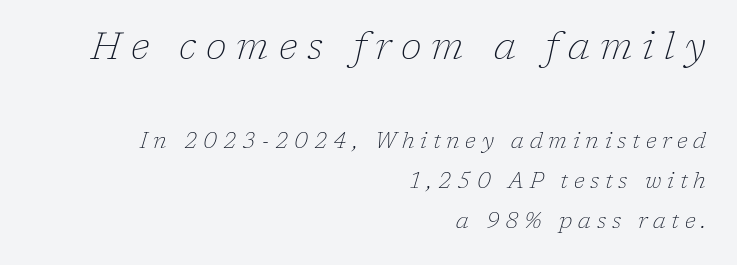
Q: Is the text bold? A: No.
Q: Is the text italic (slanted)? A: Yes, it leans right by about 17 degrees.
Q: Is the typeface a serif or a sans-serif typeface? A: Serif.
Q: Is the text underlined? A: No.
Q: How is the paragraph aligned? A: Right-aligned.
Q: Is the spacing between letters normal or unusually wide? A: Unusually wide.
Q: Which block of text is set in a larger size, the first (top) or the second (bottom)? A: The first (top) one.
Q: Width (condensed, normal, or wide)? A: Normal.
Q: Stroke contrast? A: Low.
Q: x-height? A: Medium.
Q: Monospaced? A: No.
